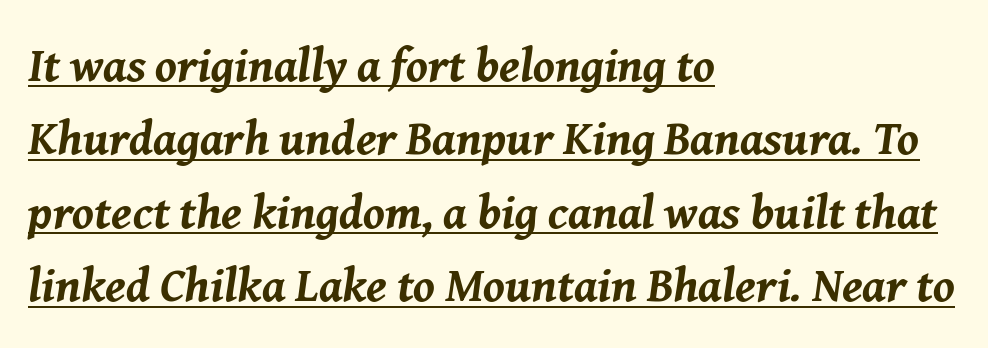
The image shows 48 px bold type, italic (leaning right); set left-aligned, normal line spacing (1.53x), normal letter spacing, underlined; medium stroke contrast and a medium x-height.
